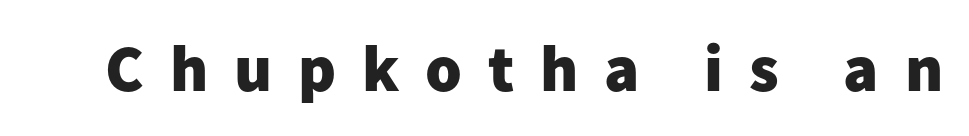
Does the type have serifs? No, each stem ends abruptly. In terms of posture, this sample is upright. The typesetting leans heavy: a genuine bold. Descender tails drop into unmarked territory. You could not count columns in this text — the font is proportionally spaced. Spacing between characters has been opened up far beyond the box default.
